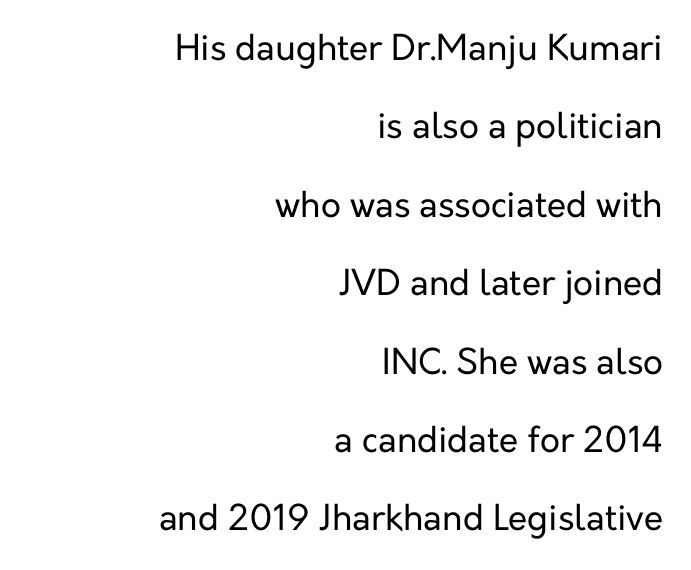
{"serif": "no", "italic": "no", "bold": "no", "weight": "regular", "width": "normal", "stroke_contrast": "low", "x_height": "medium", "monospaced": "no", "underline": "no", "align": "right", "line_spacing": "loose", "line_spacing_ratio": 2.24, "letter_spacing": "normal", "letter_spacing_em": 0.0, "glyph_px": 35}
